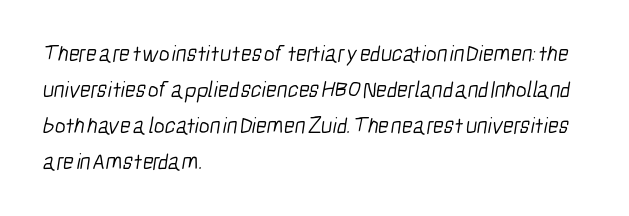
The image shows 23 px text type; set left-aligned, normal line spacing (1.56x), normal letter spacing, not underlined.
